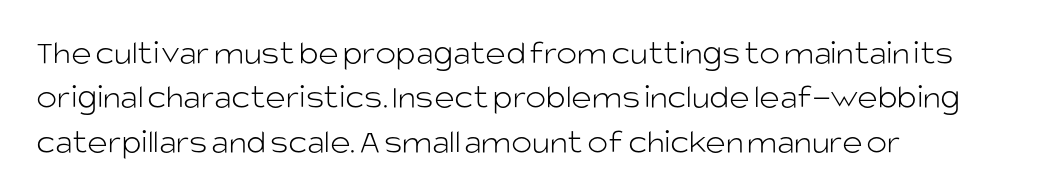
The image shows 35 px light sans-serif type, upright; set left-aligned, normal line spacing (1.27x), normal letter spacing, not underlined; low stroke contrast and a large x-height.
